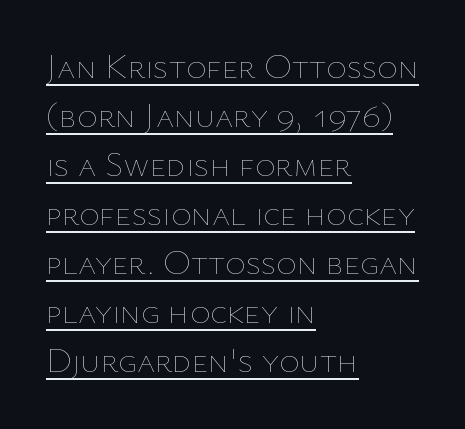
{"italic": "no", "bold": "no", "weight": "thin", "width": "normal", "stroke_contrast": "low", "x_height": "medium", "monospaced": "no", "underline": "yes", "align": "left", "line_spacing": "normal", "line_spacing_ratio": 1.4, "letter_spacing": "normal", "letter_spacing_em": 0.0, "glyph_px": 35}
